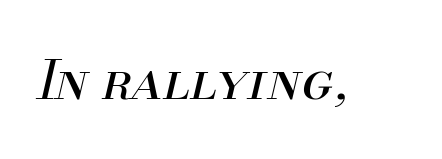
Stem width sits at or under what a default text font uses. The letters advance in unequal steps, a hallmark of proportional type. Has an underline been added? It has not. Glyph-to-glyph distance matches everyday printed text. There's an unmistakable incline to the writing here.
